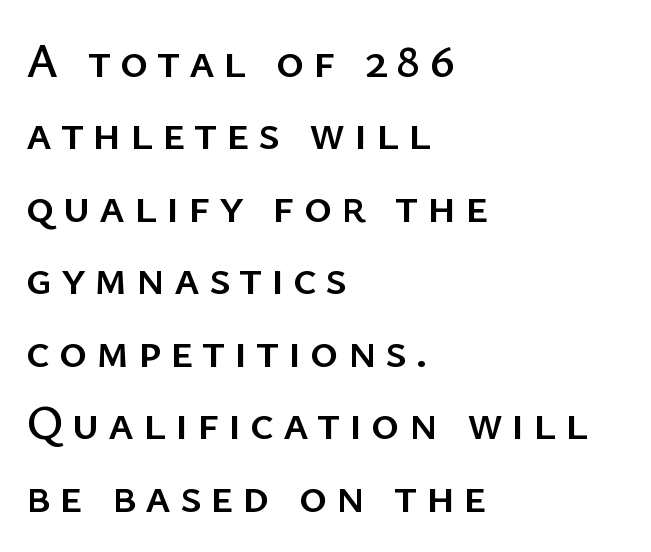
{"serif": "no", "italic": "no", "width": "normal", "stroke_contrast": "low", "x_height": "medium", "monospaced": "no", "underline": "no", "align": "left", "line_spacing": "normal", "line_spacing_ratio": 1.51, "glyph_px": 48}
